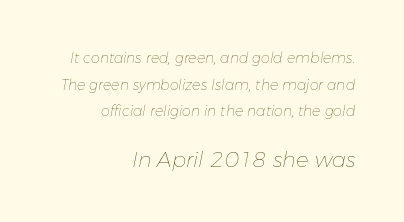
Q: Is the text bold? A: No.
Q: Is the text italic (slanted)? A: Yes, it leans right by about 11 degrees.
Q: Is the text underlined? A: No.
Q: How is the paragraph aligned? A: Right-aligned.
Q: Is the spacing between letters normal or unusually wide? A: Normal.
Q: Is the spacing between lines tight, normal or loose? A: Loose.
Q: Which block of text is set in a larger size, the first (top) or the second (bottom)? A: The second (bottom) one.
